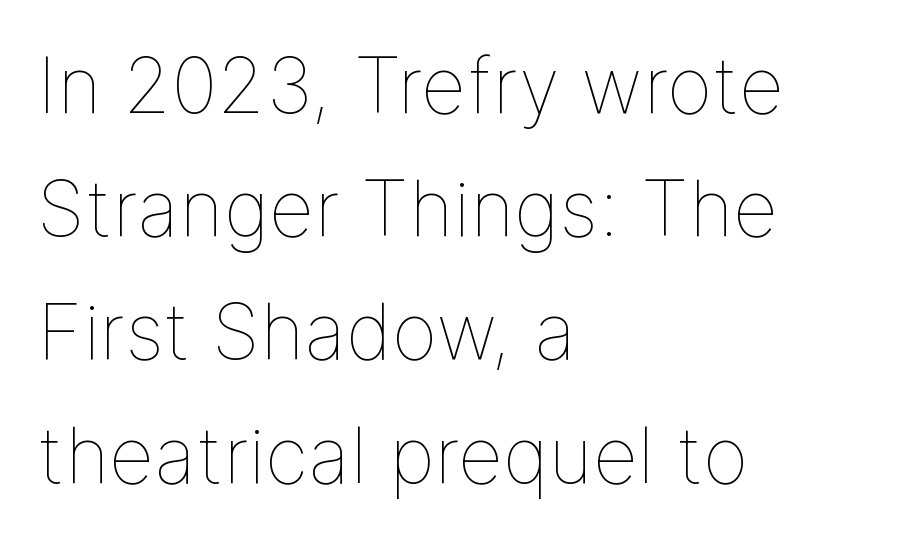
Is the stroke heavy? The answer is a plain regular-or-lighter. The words here are not underlined. What's the leading like? Ordinary, nothing unusual. Every row of glyphs begins at an identical x-position on the left. Nothing unusual about the tracking: characters are spaced as the font intends.
